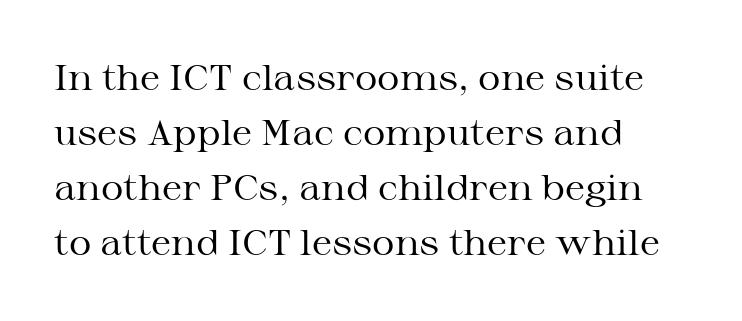
{"serif": "yes", "italic": "no", "bold": "no", "weight": "regular", "width": "wide", "stroke_contrast": "medium", "x_height": "medium", "monospaced": "no", "underline": "no", "align": "left", "line_spacing": "normal", "line_spacing_ratio": 1.57, "letter_spacing": "normal", "letter_spacing_em": 0.0, "glyph_px": 35}
